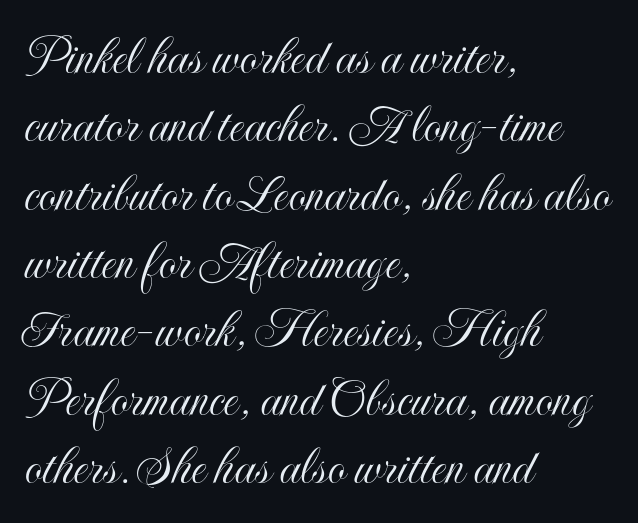
Character widths vary here, with narrow letters taking less room than wide ones. This rendering uses left alignment, leaving the right contour irregular. The words here are not underlined. Spacing between characters is what you'd get straight out of the box.
